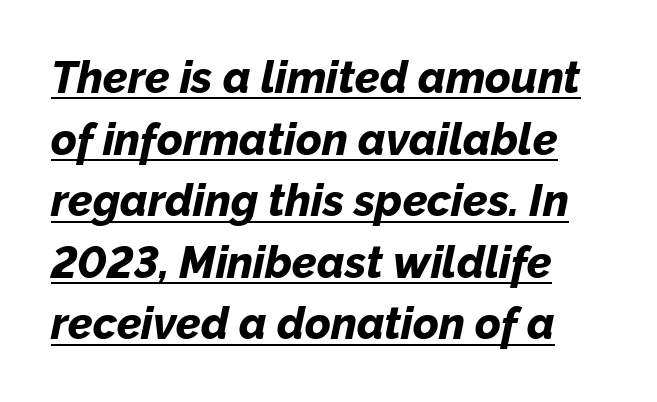
{"italic": "yes", "lean": "right", "slant_degrees": 12, "bold": "yes", "weight": "bold", "width": "normal", "stroke_contrast": "low", "x_height": "medium", "monospaced": "no", "underline": "yes", "line_spacing": "normal", "line_spacing_ratio": 1.4, "letter_spacing": "normal", "letter_spacing_em": 0.0, "glyph_px": 44}
